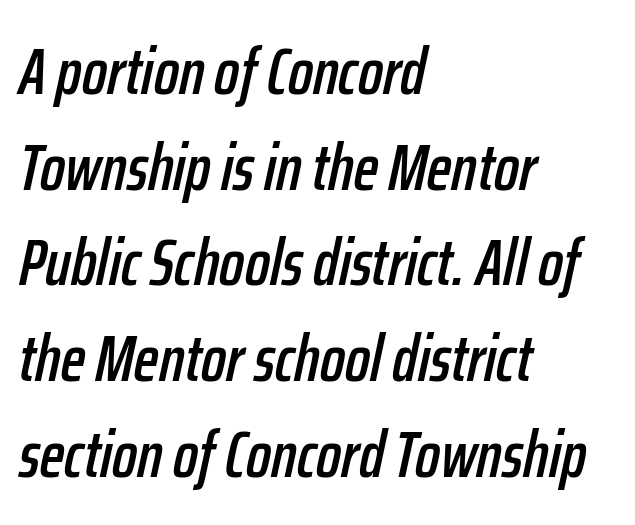
Q: Is the text italic (slanted)? A: Yes, it leans right by about 12 degrees.
Q: Is the text underlined? A: No.
Q: How is the paragraph aligned? A: Left-aligned.
Q: Is the spacing between letters normal or unusually wide? A: Normal.
Q: Is the spacing between lines tight, normal or loose? A: Normal.
Q: Width (condensed, normal, or wide)? A: Condensed.
Q: Stroke contrast? A: Low.
Q: x-height? A: Medium.
Q: Monospaced? A: No.
